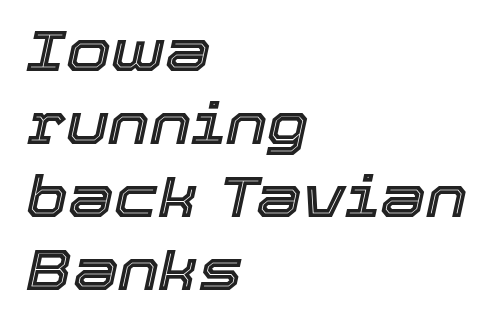
The image shows 58 px text type, italic (leaning right); set left-aligned, normal line spacing (1.26x), normal letter spacing, not underlined; a medium x-height.
